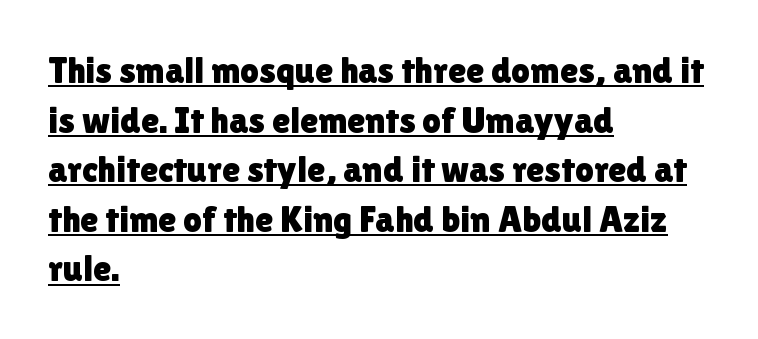
The image shows 37 px sans-serif type, upright; set left-aligned, normal line spacing (1.34x), normal letter spacing, underlined; a medium x-height.
